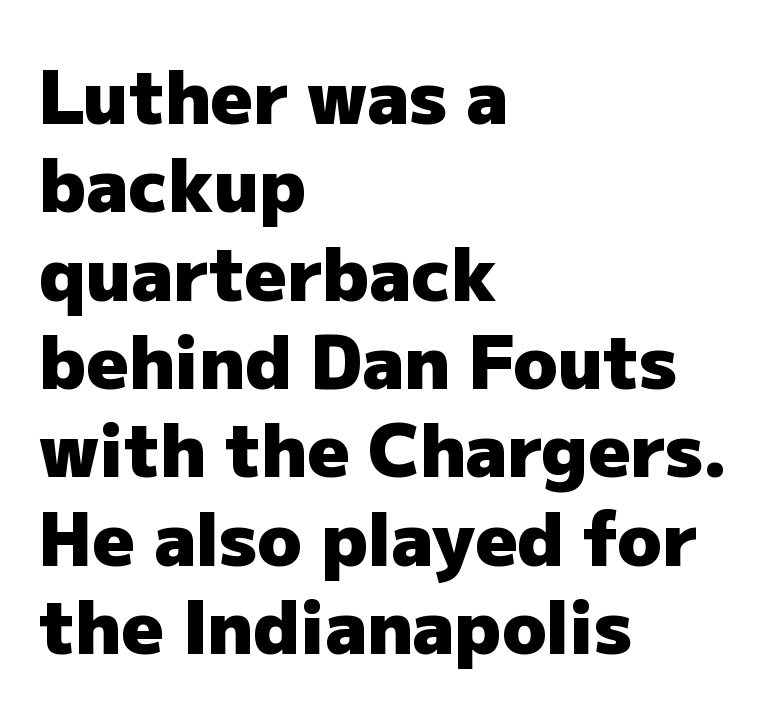
The image shows 73 px heavy sans-serif type, upright; set left-aligned, line spacing 1.21x, normal letter spacing, not underlined; low stroke contrast and a medium x-height.
